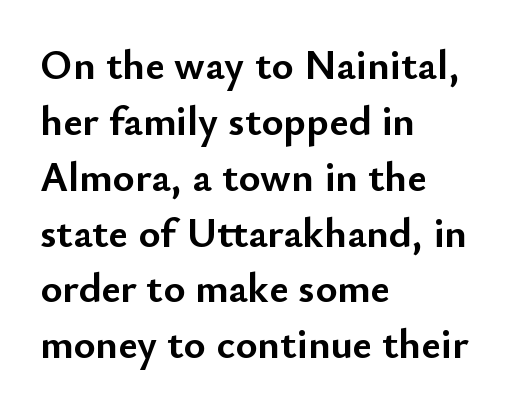
Q: Is the text bold? A: Yes.
Q: Is the text italic (slanted)? A: No, it is upright.
Q: Is the typeface a serif or a sans-serif typeface? A: Sans-serif.
Q: Is the text underlined? A: No.
Q: How is the paragraph aligned? A: Left-aligned.
Q: Is the spacing between letters normal or unusually wide? A: Normal.
Q: Is the spacing between lines tight, normal or loose? A: Normal.
Q: Width (condensed, normal, or wide)? A: Normal.
Q: Stroke contrast? A: Low.
Q: x-height? A: Small.
Q: Monospaced? A: No.
